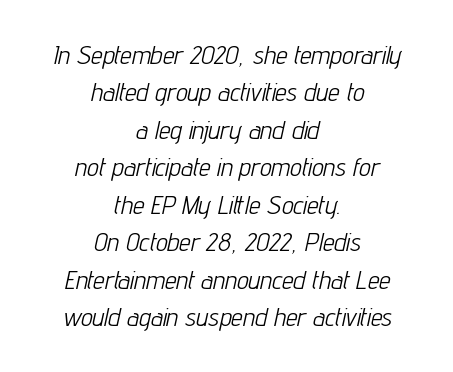
{"italic": "yes", "lean": "right", "slant_degrees": 12, "bold": "no", "underline": "no", "align": "center", "line_spacing": "normal", "line_spacing_ratio": 1.44, "letter_spacing": "normal", "letter_spacing_em": 0.0, "glyph_px": 26}
